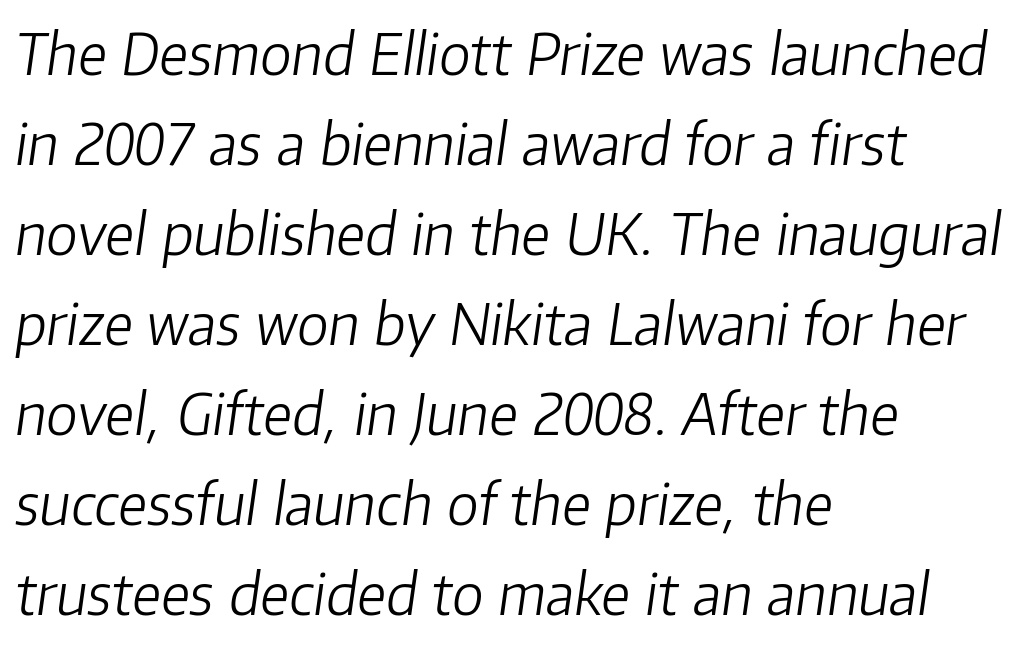
{"italic": "yes", "lean": "right", "slant_degrees": 8, "bold": "no", "weight": "light", "width": "normal", "stroke_contrast": "low", "x_height": "medium", "monospaced": "no", "underline": "no", "align": "left", "line_spacing": "normal", "line_spacing_ratio": 1.58, "letter_spacing": "normal", "letter_spacing_em": 0.0, "glyph_px": 57}
